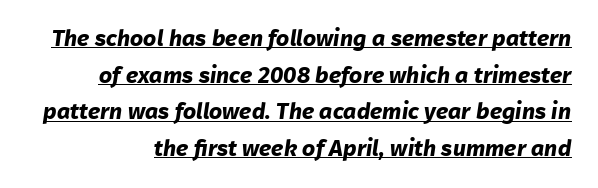
Q: Is the text bold? A: Yes.
Q: Is the text underlined? A: Yes.
Q: How is the paragraph aligned? A: Right-aligned.
Q: Is the spacing between letters normal or unusually wide? A: Normal.
Q: Is the spacing between lines tight, normal or loose? A: Normal.
